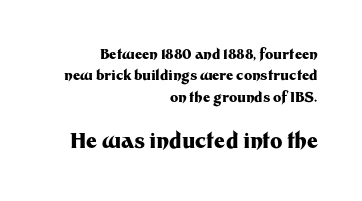
The glyphs have the mass of a bold cut. Students, observe: this is what conventionally led text looks like. Larger block? The one below; the one above is distinctly smaller. Underlining? Definitely not there.
